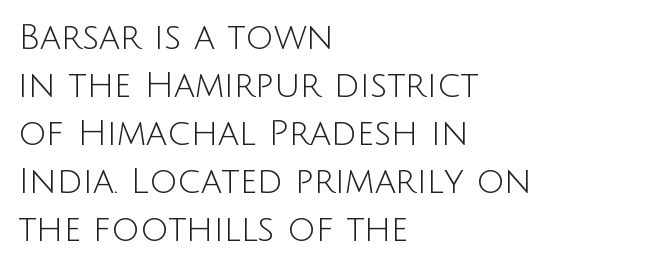
{"serif": "no", "italic": "no", "bold": "no", "weight": "light", "width": "normal", "stroke_contrast": "low", "x_height": "large", "monospaced": "no", "underline": "no", "align": "left", "line_spacing": "normal", "line_spacing_ratio": 1.37, "letter_spacing": "normal", "letter_spacing_em": 0.0, "glyph_px": 35}
